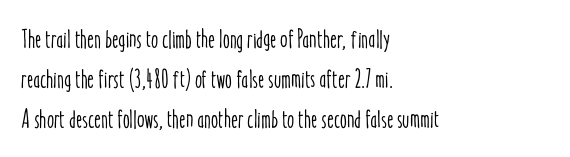
Q: Is the text italic (slanted)? A: No, it is upright.
Q: Is the text underlined? A: No.
Q: How is the paragraph aligned? A: Left-aligned.
Q: Is the spacing between letters normal or unusually wide? A: Normal.
Q: Is the spacing between lines tight, normal or loose? A: Normal.
